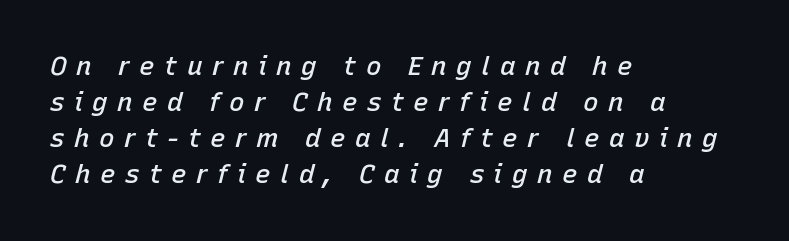
Q: Is the text bold? A: Semi-bold.
Q: Is the text italic (slanted)? A: Yes, it leans right by about 15 degrees.
Q: Is the text underlined? A: No.
Q: How is the paragraph aligned? A: Left-aligned.
Q: Is the spacing between letters normal or unusually wide? A: Unusually wide.
Q: Is the spacing between lines tight, normal or loose? A: Normal.
